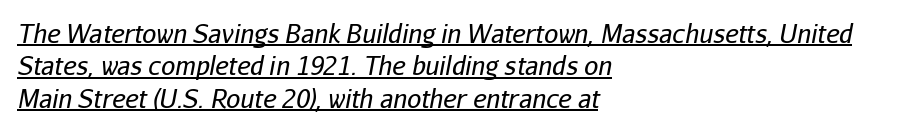
Q: Is the text bold? A: No.
Q: Is the text italic (slanted)? A: Yes, it leans right by about 11 degrees.
Q: Is the text underlined? A: Yes.
Q: How is the paragraph aligned? A: Left-aligned.
Q: Is the spacing between letters normal or unusually wide? A: Normal.
Q: Is the spacing between lines tight, normal or loose? A: Normal.
